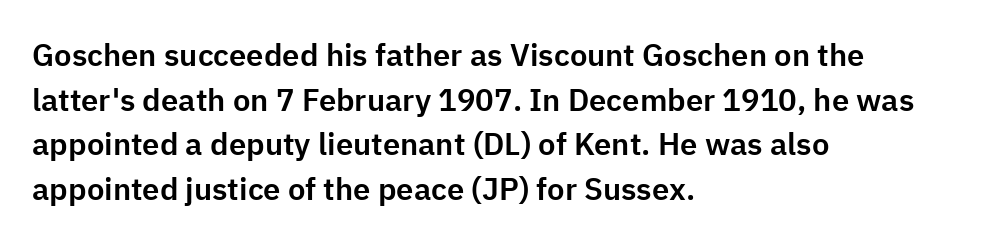
Each word holds together tightly as a unit, with standard inter-letter gaps. The face used here is proportionally spaced, like ordinary book or web type. The typesetter chose a ragged-right arrangement here. The designer left line spacing at the default. Type without underlining.
